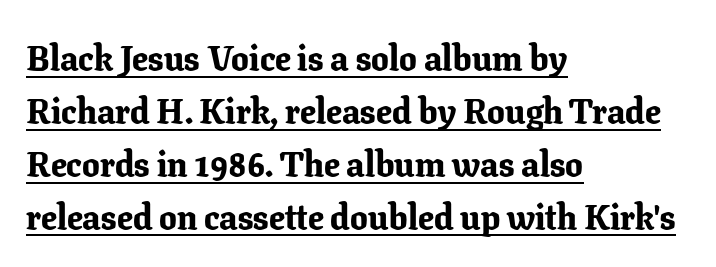
The image shows 35 px bold serif type, upright; set left-aligned, normal line spacing (1.51x), normal letter spacing, underlined; low stroke contrast and a medium x-height.
